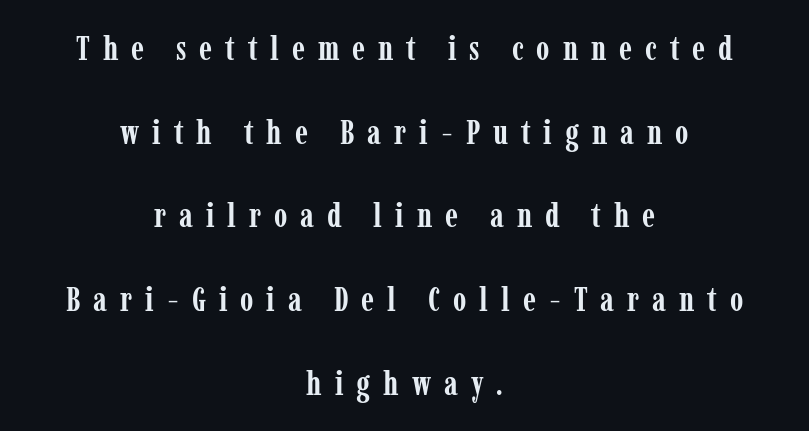
{"serif": "yes", "italic": "no", "bold": "yes", "weight": "semibold", "width": "condensed", "stroke_contrast": "low", "x_height": "medium", "monospaced": "no", "underline": "no", "align": "center", "line_spacing": "loose", "line_spacing_ratio": 2.46, "letter_spacing": "wide", "letter_spacing_em": 0.38, "glyph_px": 34}
